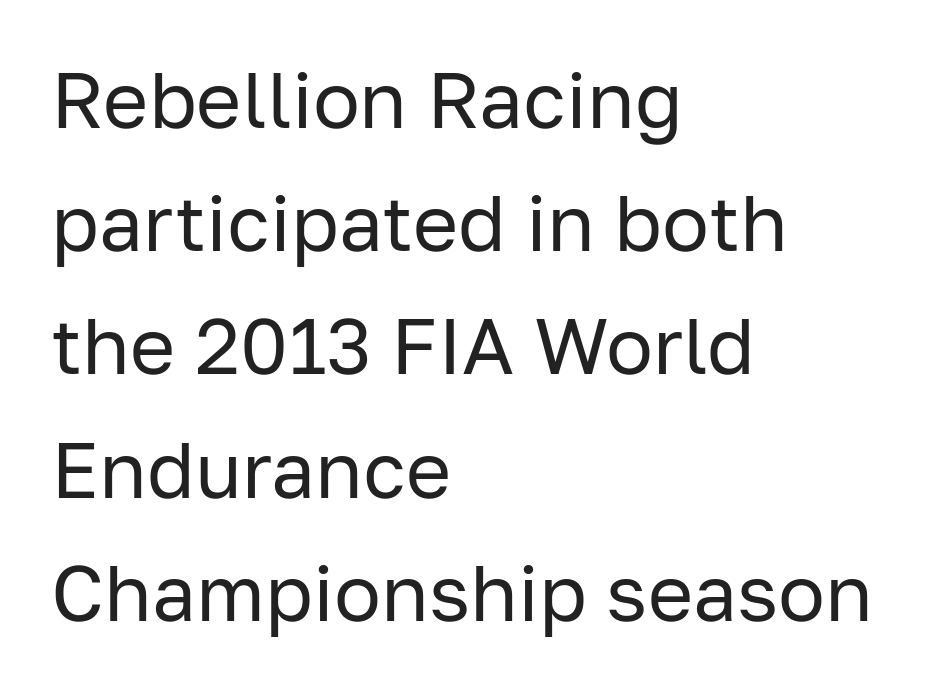
{"serif": "no", "italic": "no", "bold": "no", "weight": "regular", "width": "normal", "stroke_contrast": "low", "x_height": "medium", "monospaced": "no", "underline": "no", "align": "left", "line_spacing": "normal", "line_spacing_ratio": 1.58, "letter_spacing": "normal", "letter_spacing_em": 0.0, "glyph_px": 78}
